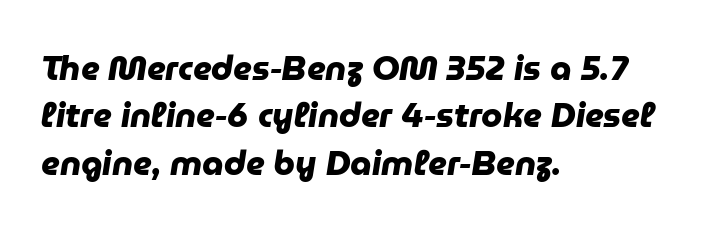
The image shows 34 px heavy sans-serif type; set left-aligned, normal line spacing (1.39x), normal letter spacing, not underlined; low stroke contrast and a medium x-height.
